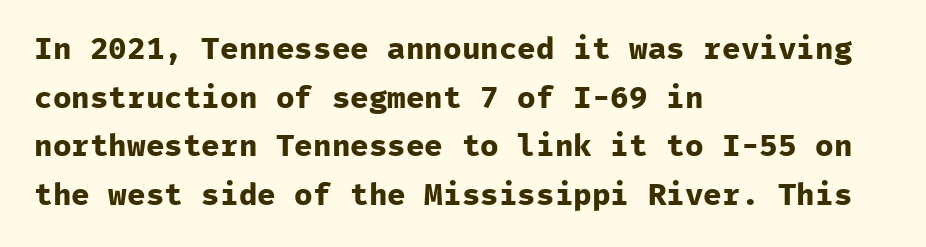
{"serif": "no", "italic": "no", "bold": "yes", "weight": "bold", "width": "normal", "stroke_contrast": "low", "x_height": "medium", "monospaced": "yes", "underline": "no", "align": "left", "line_spacing": "normal", "line_spacing_ratio": 1.57, "letter_spacing": "normal", "letter_spacing_em": 0.0, "glyph_px": 31}
